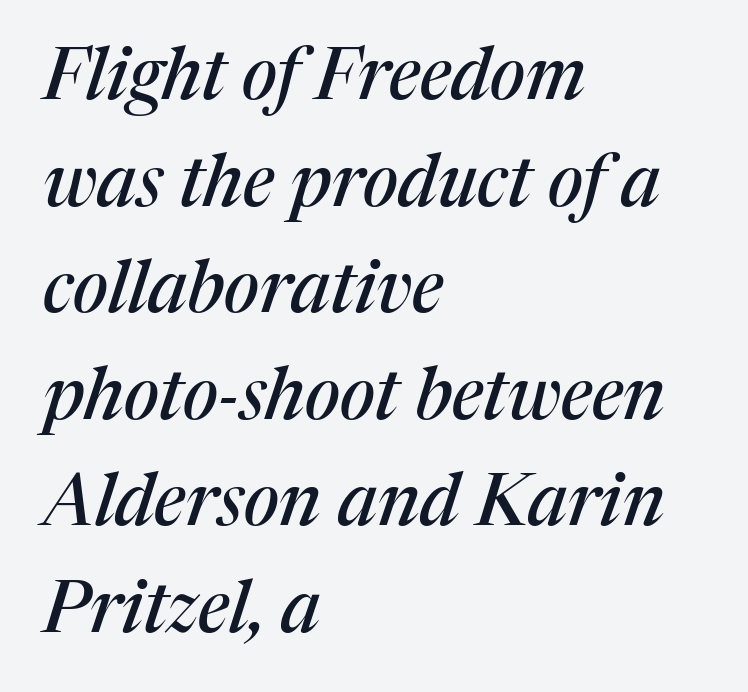
Varying glyph widths throughout — classic text-font behaviour. Baseline-to-baseline distance is the conventional proportion of letter height. Observe the serifs anchoring each vertical stroke in this sample. Reading down the block, your eye returns to a fixed left position each line. Style check: oblique. Just letters on the line, the space beneath them empty.
